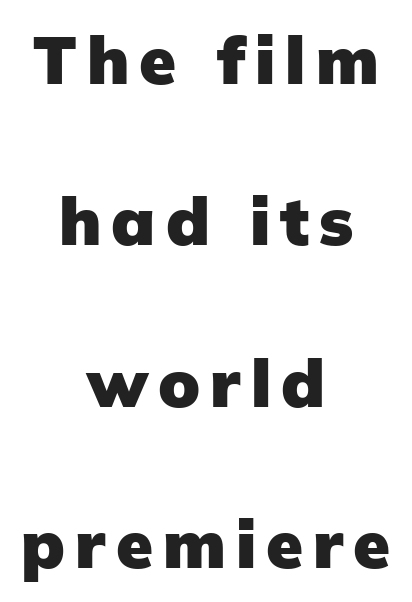
Q: Is the text bold? A: Yes.
Q: Is the text italic (slanted)? A: No, it is upright.
Q: Is the typeface a serif or a sans-serif typeface? A: Sans-serif.
Q: Is the text underlined? A: No.
Q: How is the paragraph aligned? A: Centered.
Q: Is the spacing between lines tight, normal or loose? A: Loose.
Q: Width (condensed, normal, or wide)? A: Normal.
Q: Stroke contrast? A: Low.
Q: x-height? A: Medium.
Q: Monospaced? A: No.
